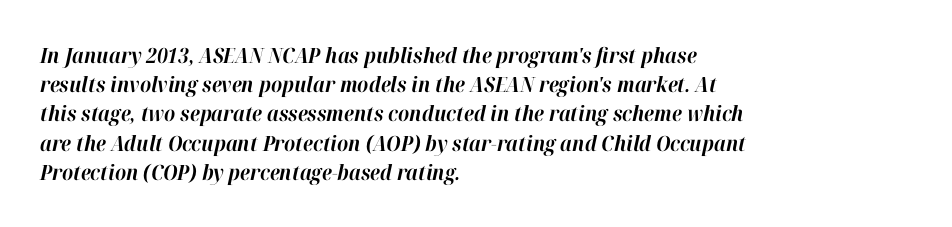
The image shows 21 px bold type, italic (leaning right); set left-aligned, normal line spacing (1.39x), normal letter spacing, not underlined.
